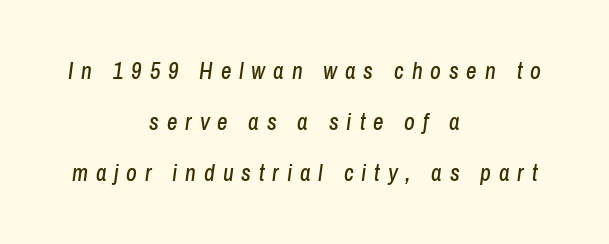
The image shows 23 px text type, italic (leaning right); set centered, loose line spacing (2.21x), unusually wide letter spacing (+0.34 em), not underlined.
